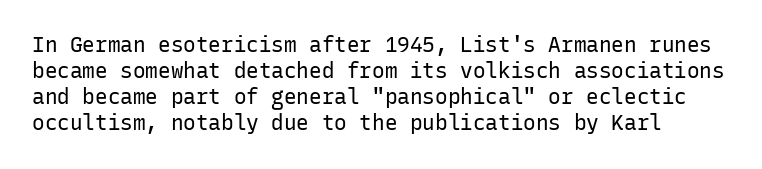
The image shows 21 px text type, upright; set line spacing 1.24x, normal letter spacing, not underlined.
